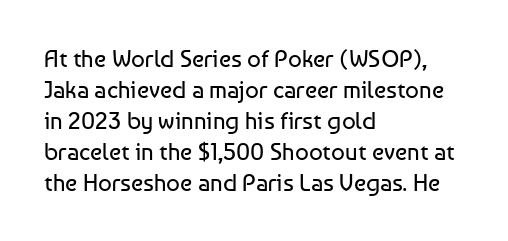
{"italic": "no", "bold": "no", "underline": "no", "align": "left", "line_spacing": "normal", "line_spacing_ratio": 1.29, "letter_spacing": "normal", "letter_spacing_em": 0.0, "glyph_px": 24}
